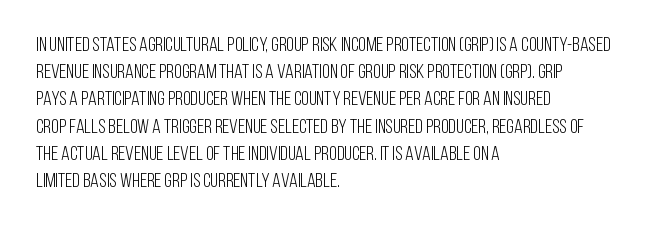
The text block is weighted toward the left margin, trailing off unevenly rightward. Summary of vertical rhythm: regular, with standard interline spacing. Spacing between characters is what you'd get straight out of the box. The letterforms sit at book weight or below.
